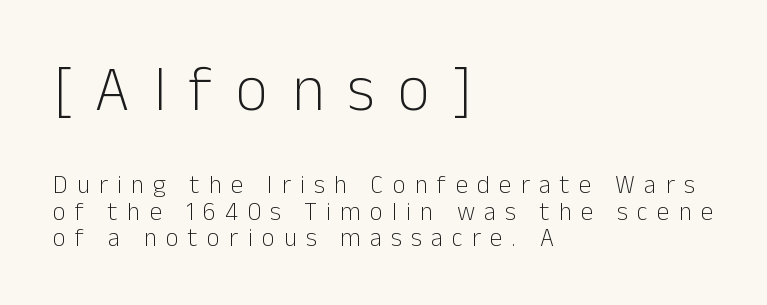
The font family rendered here belongs to the sans-serif group. Looks like regular typesetting: each glyph gets only the width it needs. Look at the tracking — it's clearly loosened, letters drifting apart. The font sits on the lighter half of the weight spectrum, regular included. Successive baselines arrive quickly, one right under another. Is there any slant? The stems are plumb.
